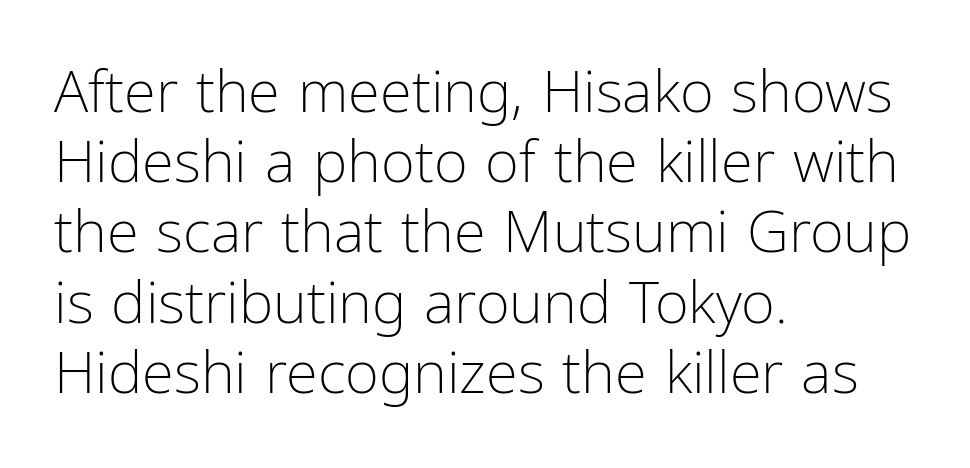
{"serif": "no", "italic": "no", "bold": "no", "weight": "light", "width": "condensed", "stroke_contrast": "low", "x_height": "medium", "monospaced": "no", "underline": "no", "align": "left", "line_spacing_ratio": 1.21, "letter_spacing": "normal", "letter_spacing_em": 0.0, "glyph_px": 58}
